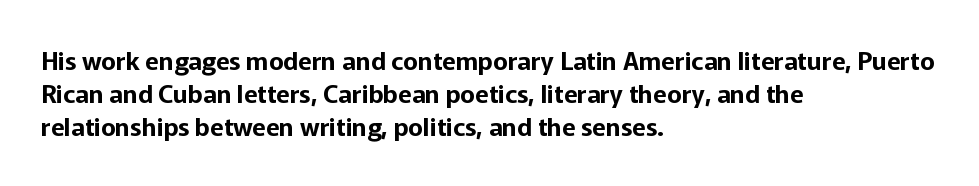
Q: Is the text italic (slanted)? A: No, it is upright.
Q: Is the text underlined? A: No.
Q: How is the paragraph aligned? A: Left-aligned.
Q: Is the spacing between letters normal or unusually wide? A: Normal.
Q: Is the spacing between lines tight, normal or loose? A: Normal.
